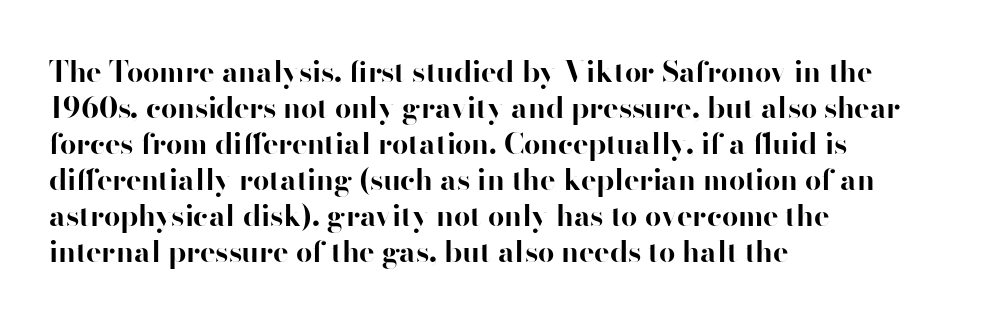
The image shows 29 px bold sans-serif type, upright; set left-aligned, line spacing 1.24x, normal letter spacing, not underlined; high stroke contrast and a small x-height.
